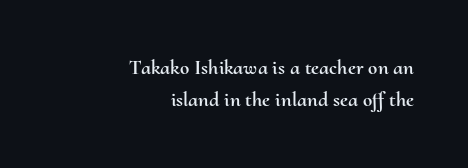
The image shows 21 px text type, upright; set right-aligned, normal line spacing (1.53x), normal letter spacing, not underlined.
